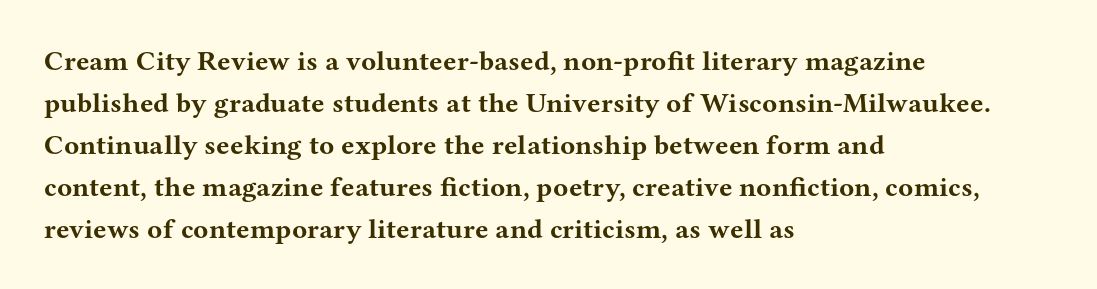
The image shows 28 px bold, wide serif type, upright; set left-aligned, normal line spacing (1.5x), normal letter spacing, not underlined; medium stroke contrast and a medium x-height.
